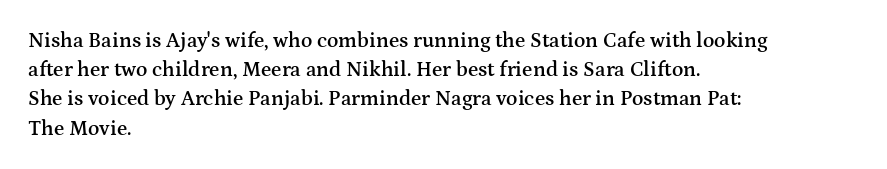
{"italic": "no", "bold": "semi", "underline": "no", "align": "left", "line_spacing": "normal", "line_spacing_ratio": 1.39, "letter_spacing": "normal", "letter_spacing_em": 0.0, "glyph_px": 21}
